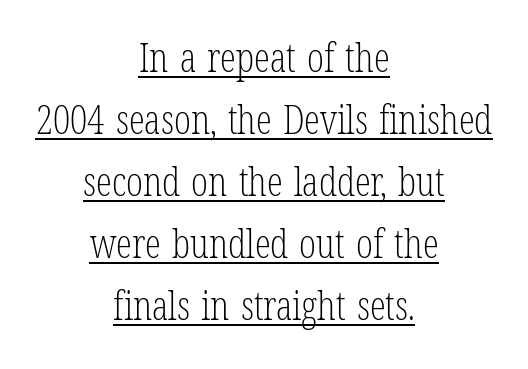
The image shows 40 px light, condensed serif type, upright; set centered, normal line spacing (1.55x), normal letter spacing, underlined; low stroke contrast and a medium x-height.
